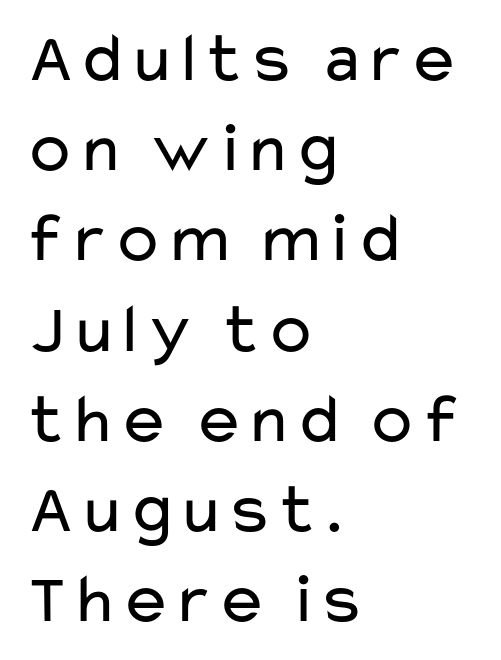
The image shows 71 px regular-weight, wide sans-serif type, upright; set left-aligned, normal line spacing (1.27x), normal letter spacing, not underlined; low stroke contrast and a medium x-height.
